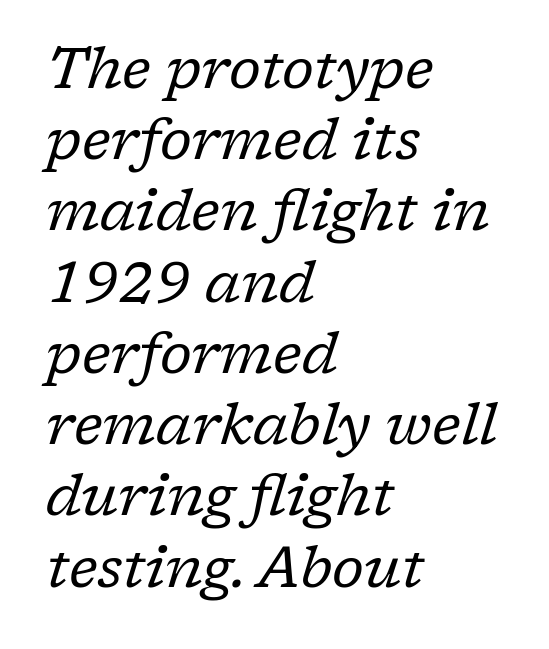
The image shows 57 px regular-weight serif type, italic (leaning right); set left-aligned, normal line spacing (1.25x), normal letter spacing, not underlined; low stroke contrast and a medium x-height.
